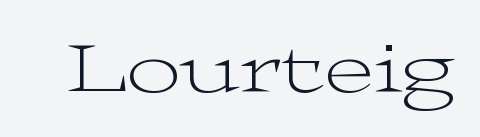
{"serif": "yes", "italic": "no", "bold": "no", "weight": "light", "width": "wide", "stroke_contrast": "medium", "x_height": "medium", "monospaced": "no", "underline": "no", "letter_spacing": "normal", "letter_spacing_em": 0.0, "glyph_px": 76}
